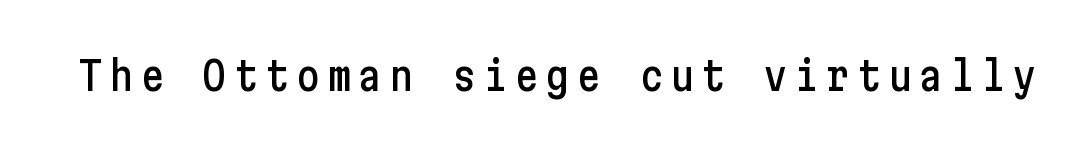
The designer went with a sans here, leaving each stem footless. This sample uses an upright cut, with every glyph sitting square on the baseline. Descenders are the only things crossing below the line.
